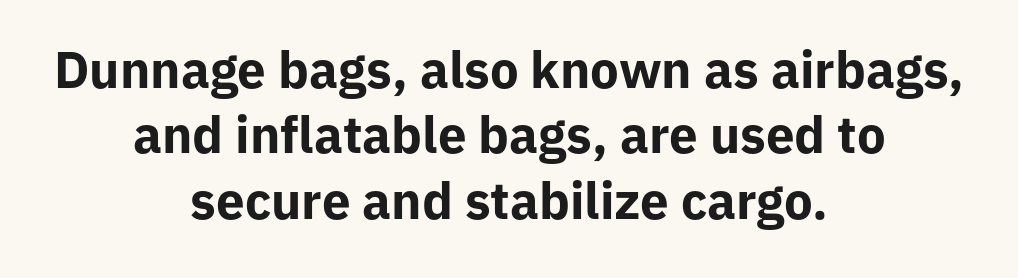
Q: Is the text bold? A: Yes.
Q: Is the text italic (slanted)? A: No, it is upright.
Q: Is the typeface a serif or a sans-serif typeface? A: Sans-serif.
Q: Is the text underlined? A: No.
Q: How is the paragraph aligned? A: Centered.
Q: Is the spacing between letters normal or unusually wide? A: Normal.
Q: Is the spacing between lines tight, normal or loose? A: Normal.
Q: Width (condensed, normal, or wide)? A: Normal.
Q: Stroke contrast? A: Low.
Q: x-height? A: Medium.
Q: Monospaced? A: No.
